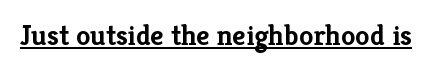
{"serif": "yes", "italic": "no", "bold": "yes", "weight": "semibold", "width": "normal", "stroke_contrast": "low", "x_height": "medium", "monospaced": "no", "underline": "yes", "letter_spacing": "normal", "letter_spacing_em": 0.0, "glyph_px": 29}
